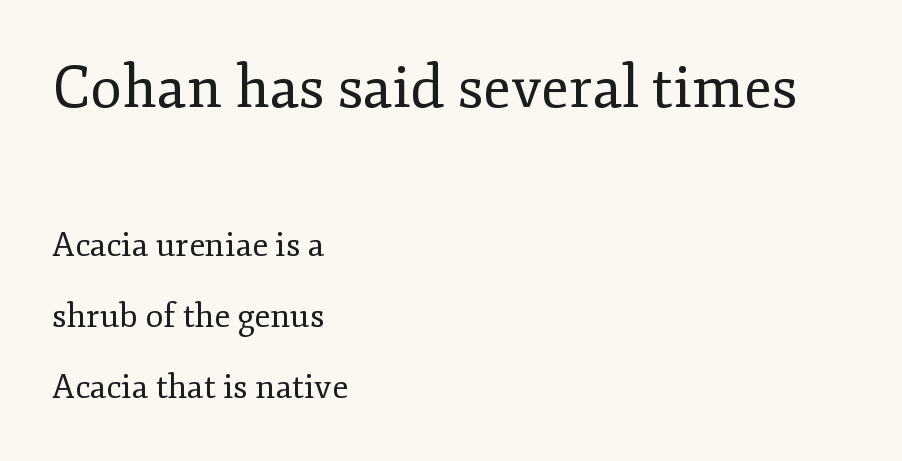
{"serif": "yes", "italic": "no", "bold": "no", "weight": "regular", "width": "normal", "stroke_contrast": "low", "x_height": "small", "monospaced": "no", "underline": "no", "align": "left", "line_spacing": "loose", "line_spacing_ratio": 2.16, "letter_spacing": "normal", "letter_spacing_em": 0.0, "larger_block": "first", "size_ratio": 1.76, "glyph_px": 58}
